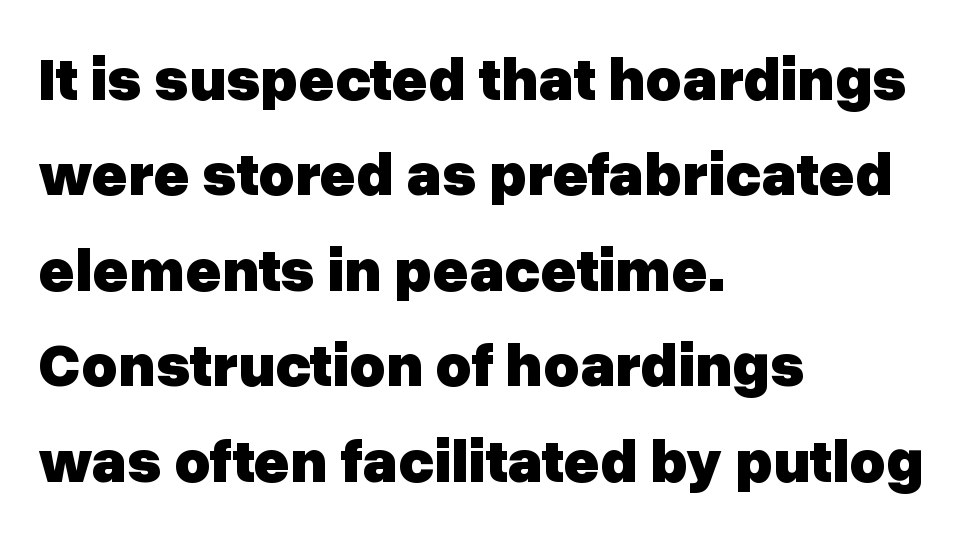
Every character sits straight up, as roman type does. Examine the stroke ends and you'll find no serifs. This is heavy type, rendered in bold. The space between consecutive lines is moderate. The face used here is proportionally spaced, like ordinary book or web type.
